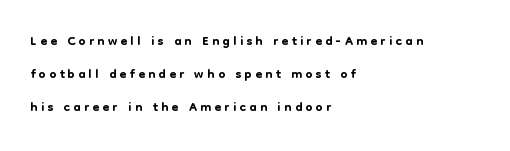
The image shows 20 px text type, upright; set left-aligned, normal line spacing (1.64x), not underlined.
